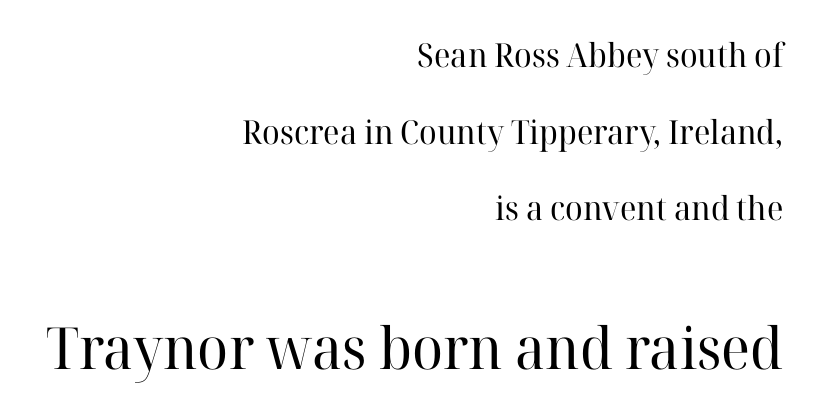
Q: Is the text bold? A: No.
Q: Is the text italic (slanted)? A: No, it is upright.
Q: Is the typeface a serif or a sans-serif typeface? A: Serif.
Q: Is the text underlined? A: No.
Q: How is the paragraph aligned? A: Right-aligned.
Q: Is the spacing between letters normal or unusually wide? A: Normal.
Q: Is the spacing between lines tight, normal or loose? A: Loose.
Q: Which block of text is set in a larger size, the first (top) or the second (bottom)? A: The second (bottom) one.
Q: Width (condensed, normal, or wide)? A: Normal.
Q: Stroke contrast? A: High.
Q: x-height? A: Medium.
Q: Monospaced? A: No.
